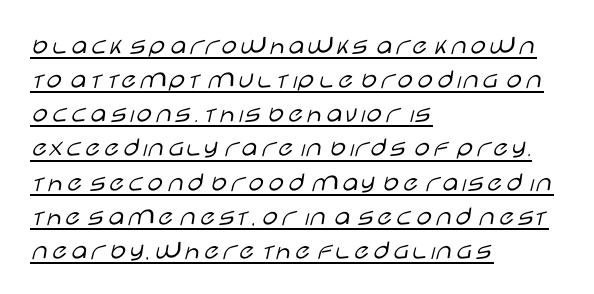
{"serif": "no", "bold": "no", "weight": "light", "width": "wide", "stroke_contrast": "low", "x_height": "large", "monospaced": "no", "underline": "yes", "align": "left", "line_spacing_ratio": 1.22, "letter_spacing": "normal", "letter_spacing_em": 0.0, "glyph_px": 28}
